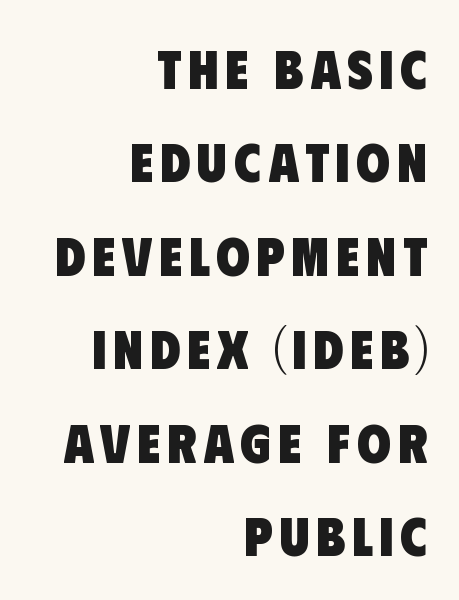
Each letter's strokes conclude bluntly, with no projecting serifs. Check the space under the baseline: it is left empty. A normal amount of white space separates one row of letters from the next. This sample is right-justified, so line beginnings fall wherever the words allow.
